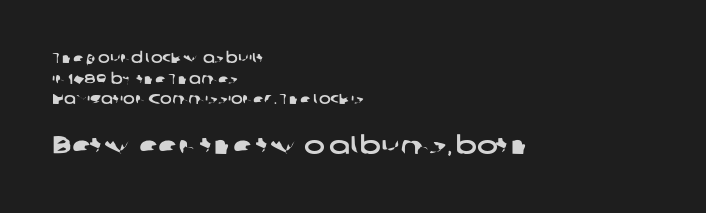
The image shows 25 px text type; set left-aligned, normal line spacing (1.48x), normal letter spacing, not underlined; the second (bottom) block is 1.79x larger.
